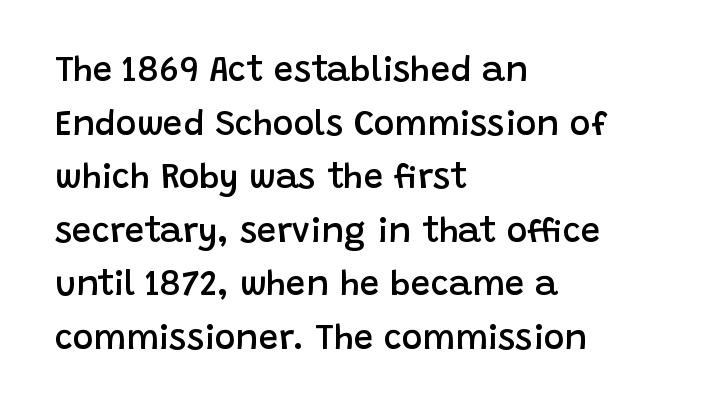
Q: Is the text bold? A: Semi-bold.
Q: Is the text italic (slanted)? A: No, it is upright.
Q: Is the typeface a serif or a sans-serif typeface? A: Sans-serif.
Q: Is the text underlined? A: No.
Q: How is the paragraph aligned? A: Left-aligned.
Q: Is the spacing between letters normal or unusually wide? A: Normal.
Q: Is the spacing between lines tight, normal or loose? A: Normal.
Q: Width (condensed, normal, or wide)? A: Normal.
Q: Stroke contrast? A: Low.
Q: x-height? A: Large.
Q: Monospaced? A: No.
